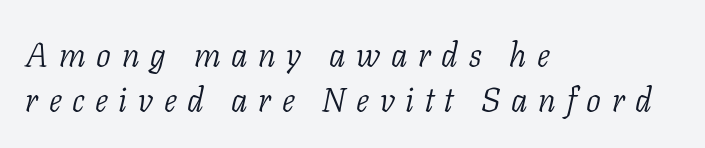
The image shows 33 px light serif type, italic (leaning right); set left-aligned, normal line spacing (1.37x), unusually wide letter spacing (+0.32 em), not underlined; low stroke contrast and a medium x-height.
